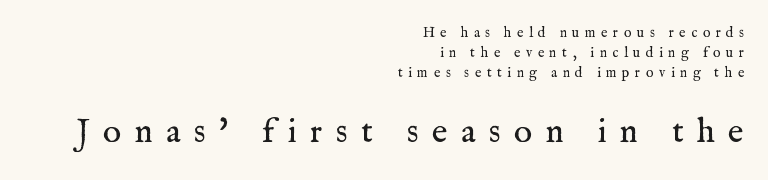
Vertical stems look standard width or narrower in stroke. Summary of vertical rhythm: regular, with standard interline spacing. The compositor pushed each line to the right boundary. Observe the wide spacing: letters keep a clear distance from each other. Italic: no, the glyphs are upright roman. Rule under the text: the space is simply empty.
